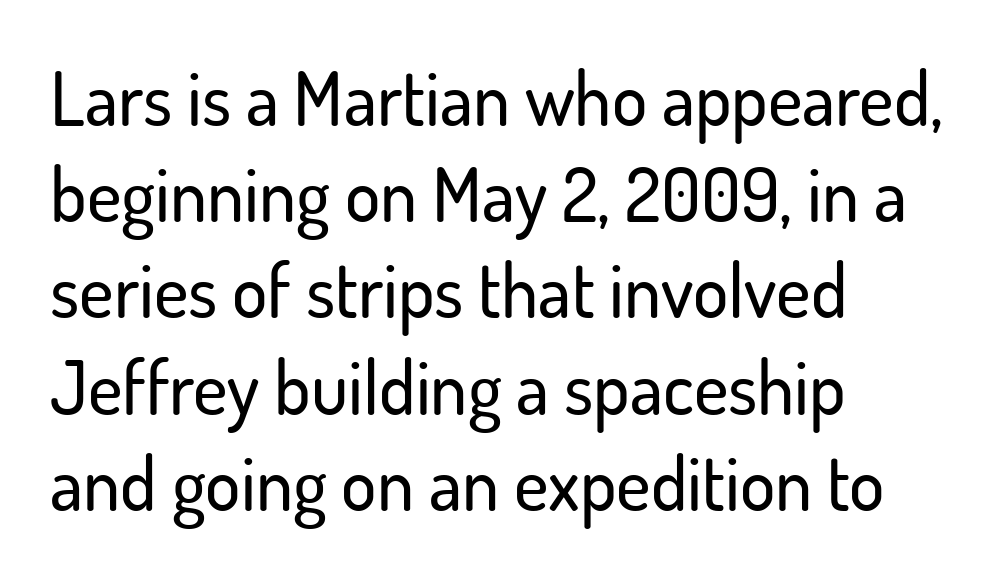
Q: Is the text italic (slanted)? A: No, it is upright.
Q: Is the typeface a serif or a sans-serif typeface? A: Sans-serif.
Q: Is the text underlined? A: No.
Q: How is the paragraph aligned? A: Left-aligned.
Q: Is the spacing between letters normal or unusually wide? A: Normal.
Q: Is the spacing between lines tight, normal or loose? A: Normal.
Q: Width (condensed, normal, or wide)? A: Normal.
Q: Stroke contrast? A: Low.
Q: x-height? A: Small.
Q: Monospaced? A: No.
